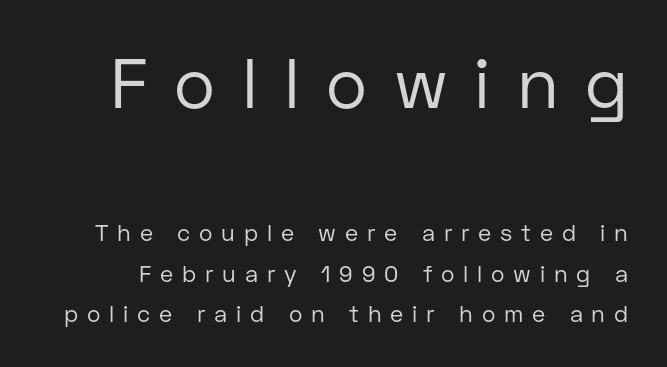
Q: Is the text bold? A: No.
Q: Is the text italic (slanted)? A: No, it is upright.
Q: Is the typeface a serif or a sans-serif typeface? A: Sans-serif.
Q: Is the text underlined? A: No.
Q: Is the spacing between letters normal or unusually wide? A: Unusually wide.
Q: Which block of text is set in a larger size, the first (top) or the second (bottom)? A: The first (top) one.
Q: Width (condensed, normal, or wide)? A: Normal.
Q: Stroke contrast? A: Low.
Q: x-height? A: Medium.
Q: Monospaced? A: No.
